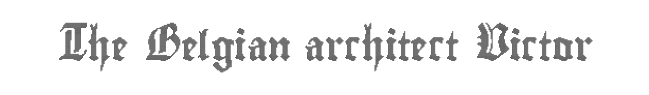
{"italic": "no", "width": "condensed", "x_height": "small", "monospaced": "no", "underline": "no", "letter_spacing": "normal", "letter_spacing_em": 0.0, "glyph_px": 29}
